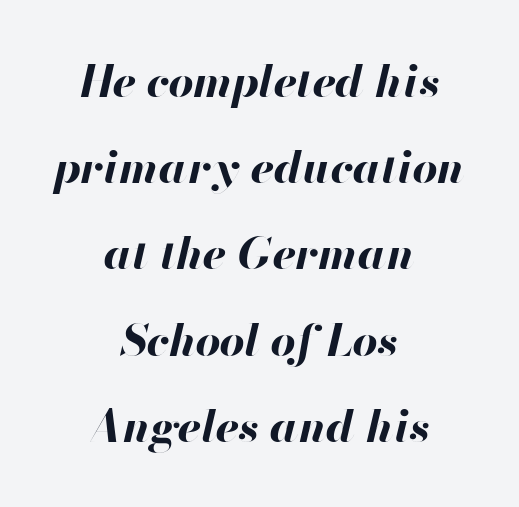
{"italic": "yes", "lean": "right", "slant_degrees": 13, "bold": "yes", "weight": "bold", "width": "normal", "stroke_contrast": "high", "x_height": "small", "monospaced": "no", "underline": "no", "align": "center", "line_spacing": "loose", "line_spacing_ratio": 1.96, "letter_spacing": "normal", "letter_spacing_em": 0.0, "glyph_px": 44}
